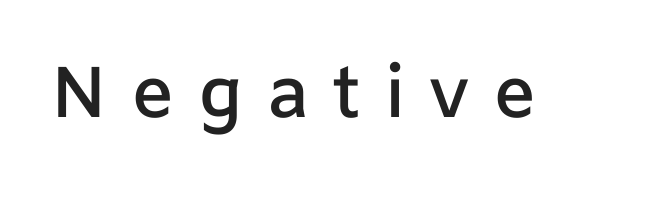
{"serif": "no", "italic": "no", "bold": "semi", "weight": "semibold", "width": "normal", "stroke_contrast": "low", "x_height": "medium", "monospaced": "no", "underline": "no", "letter_spacing": "wide", "letter_spacing_em": 0.33, "glyph_px": 72}
